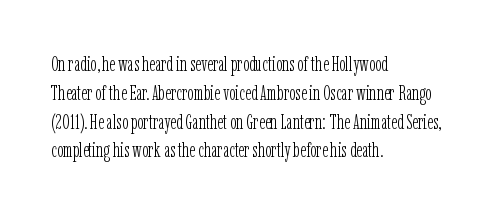
Q: Is the text bold? A: No.
Q: Is the text italic (slanted)? A: No, it is upright.
Q: Is the text underlined? A: No.
Q: How is the paragraph aligned? A: Left-aligned.
Q: Is the spacing between letters normal or unusually wide? A: Normal.
Q: Is the spacing between lines tight, normal or loose? A: Normal.
